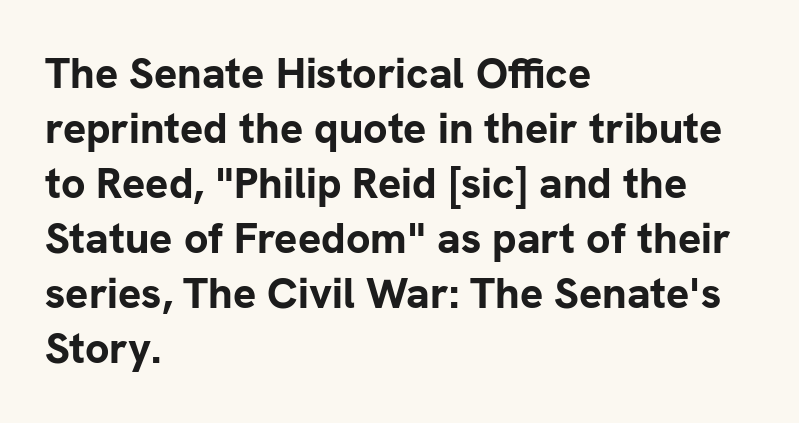
The image shows 43 px bold sans-serif type, upright; set left-aligned, normal line spacing (1.28x), normal letter spacing, not underlined; low stroke contrast and a medium x-height.
